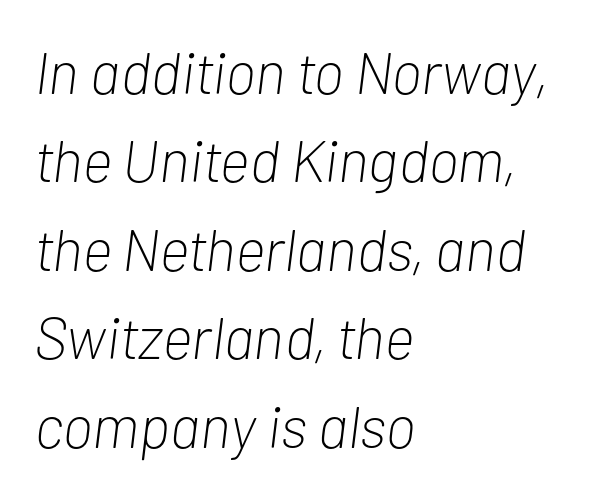
The image shows 59 px light, condensed type, italic (leaning right); set left-aligned, normal line spacing (1.5x), normal letter spacing, not underlined; low stroke contrast and a medium x-height.
